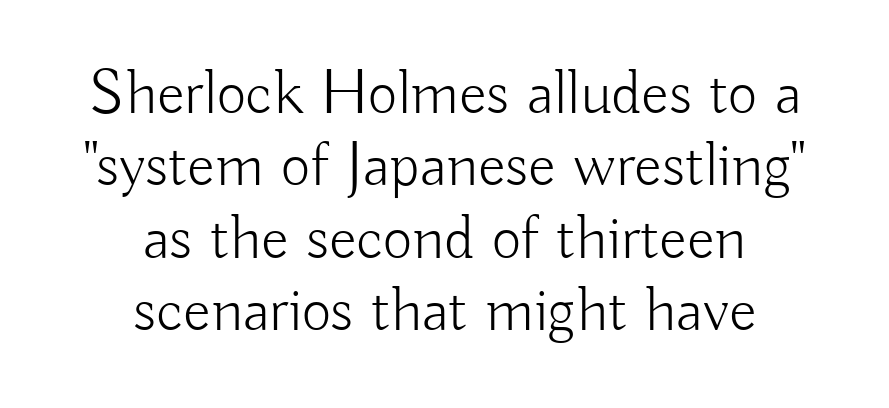
The image shows 64 px light sans-serif type, upright; set centered, tight line spacing (1.13x), normal letter spacing, not underlined; low stroke contrast and a small x-height.
